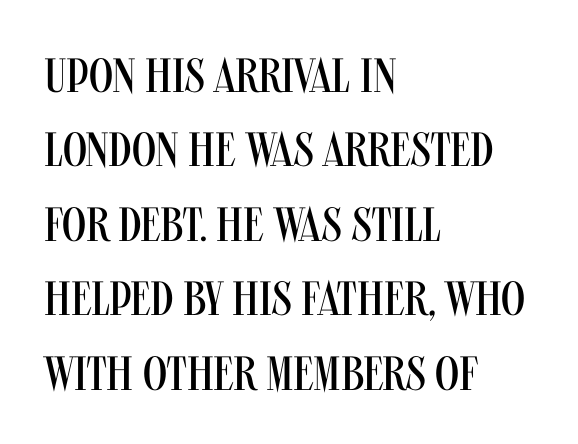
Q: Is the text bold? A: No.
Q: Is the text italic (slanted)? A: No, it is upright.
Q: Is the typeface a serif or a sans-serif typeface? A: Sans-serif.
Q: Is the text underlined? A: No.
Q: How is the paragraph aligned? A: Left-aligned.
Q: Is the spacing between letters normal or unusually wide? A: Normal.
Q: Is the spacing between lines tight, normal or loose? A: Normal.
Q: Width (condensed, normal, or wide)? A: Condensed.
Q: Stroke contrast? A: Medium.
Q: x-height? A: Large.
Q: Monospaced? A: No.
